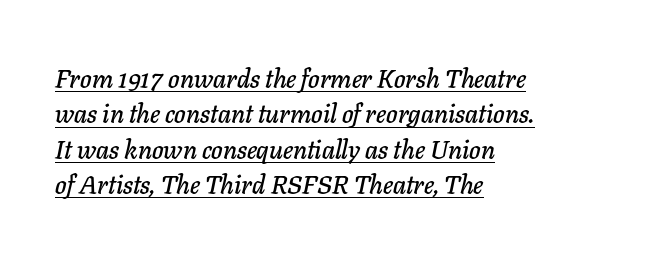
Q: Is the text italic (slanted)? A: Yes, it leans right by about 11 degrees.
Q: Is the text underlined? A: Yes.
Q: How is the paragraph aligned? A: Left-aligned.
Q: Is the spacing between letters normal or unusually wide? A: Normal.
Q: Is the spacing between lines tight, normal or loose? A: Normal.
